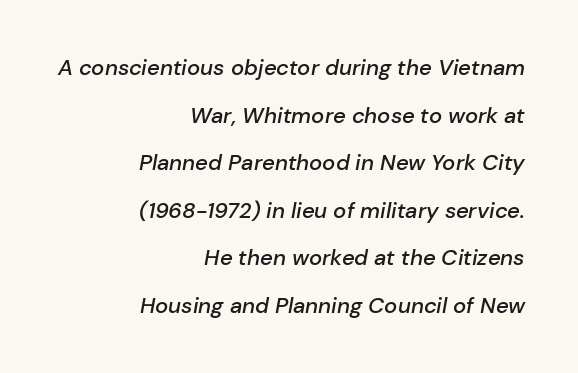
Q: Is the text bold? A: Semi-bold.
Q: Is the text italic (slanted)? A: Yes, it leans right by about 10 degrees.
Q: Is the text underlined? A: No.
Q: How is the paragraph aligned? A: Right-aligned.
Q: Is the spacing between letters normal or unusually wide? A: Normal.
Q: Is the spacing between lines tight, normal or loose? A: Loose.
